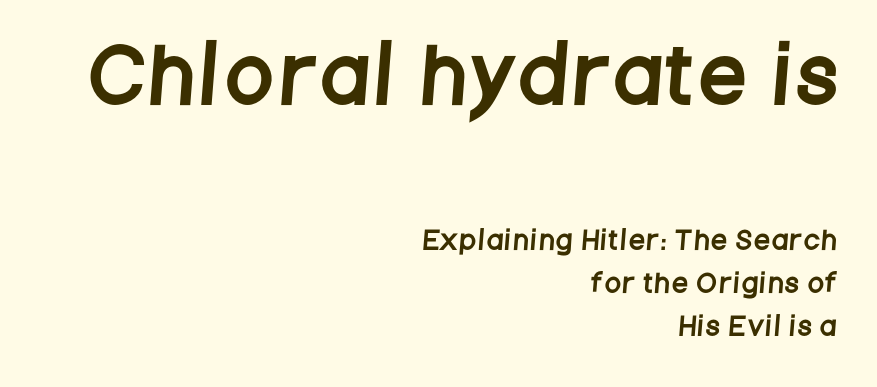
The image shows 74 px condensed sans-serif type; set right-aligned, line spacing 1.72x, not underlined; the first (top) block is 2.96x larger; low stroke contrast and a large x-height.
